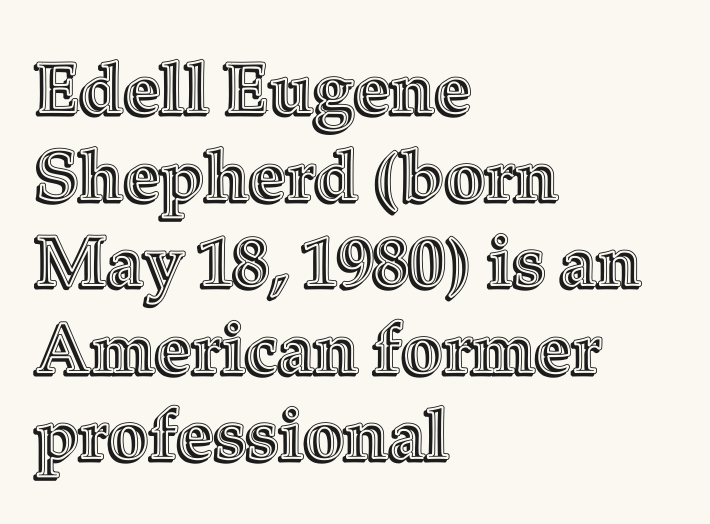
If you drew a ruler down the left edge, every line would touch it. Tracking value appears to be zero — textbook default spacing. A typesetter would call this proportional, since set widths differ per character. The lettering stays uniformly vertical, giving the passage a roman look.
